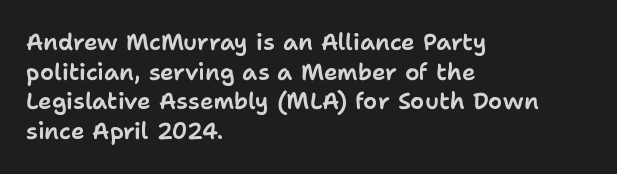
Q: Is the text italic (slanted)? A: No, it is upright.
Q: Is the text underlined? A: No.
Q: How is the paragraph aligned? A: Left-aligned.
Q: Is the spacing between letters normal or unusually wide? A: Normal.
Q: Is the spacing between lines tight, normal or loose? A: Normal.
